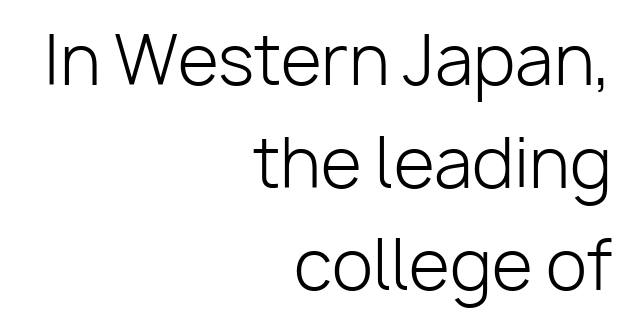
The image shows 67 px light sans-serif type, upright; set right-aligned, normal line spacing (1.53x), normal letter spacing, not underlined; low stroke contrast and a medium x-height.
